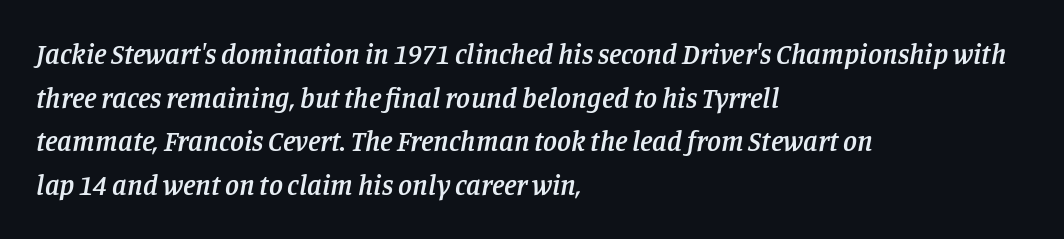
Q: Is the text bold? A: Semi-bold.
Q: Is the text italic (slanted)? A: Yes, it leans right by about 11 degrees.
Q: Is the typeface a serif or a sans-serif typeface? A: Serif.
Q: Is the text underlined? A: No.
Q: How is the paragraph aligned? A: Left-aligned.
Q: Is the spacing between letters normal or unusually wide? A: Normal.
Q: Is the spacing between lines tight, normal or loose? A: Normal.
Q: Width (condensed, normal, or wide)? A: Normal.
Q: Stroke contrast? A: Low.
Q: x-height? A: Large.
Q: Monospaced? A: No.
